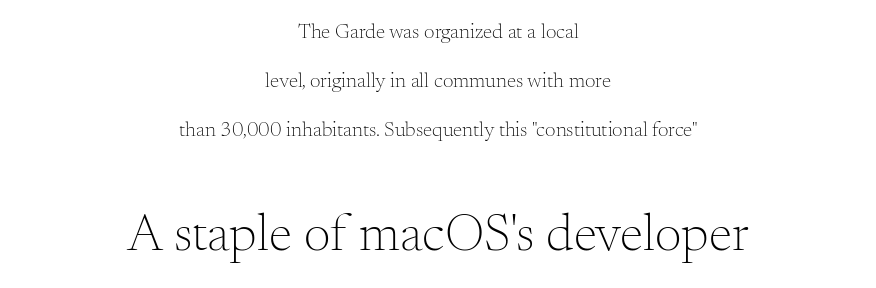
Q: Is the text bold? A: No.
Q: Is the text italic (slanted)? A: No, it is upright.
Q: Is the typeface a serif or a sans-serif typeface? A: Serif.
Q: Is the text underlined? A: No.
Q: How is the paragraph aligned? A: Centered.
Q: Is the spacing between letters normal or unusually wide? A: Normal.
Q: Is the spacing between lines tight, normal or loose? A: Loose.
Q: Which block of text is set in a larger size, the first (top) or the second (bottom)? A: The second (bottom) one.
Q: Width (condensed, normal, or wide)? A: Normal.
Q: Stroke contrast? A: Medium.
Q: x-height? A: Small.
Q: Monospaced? A: No.
